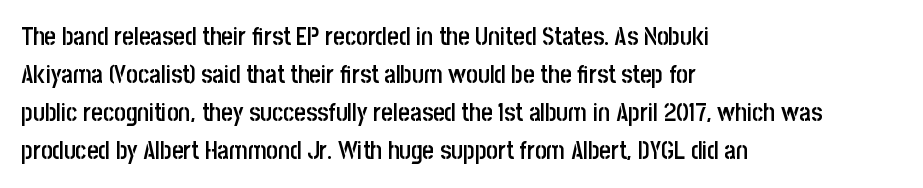
The image shows 25 px text type, upright; set left-aligned, normal line spacing (1.52x), normal letter spacing, not underlined.
